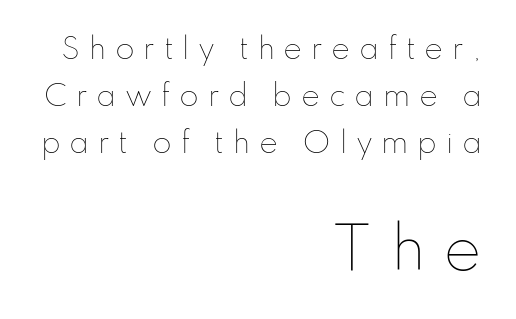
The image shows 57 px thin type, upright; set right-aligned, normal line spacing (1.67x), unusually wide letter spacing (+0.31 em), not underlined; the second (bottom) block is 2.04x larger; low stroke contrast and a small x-height.
